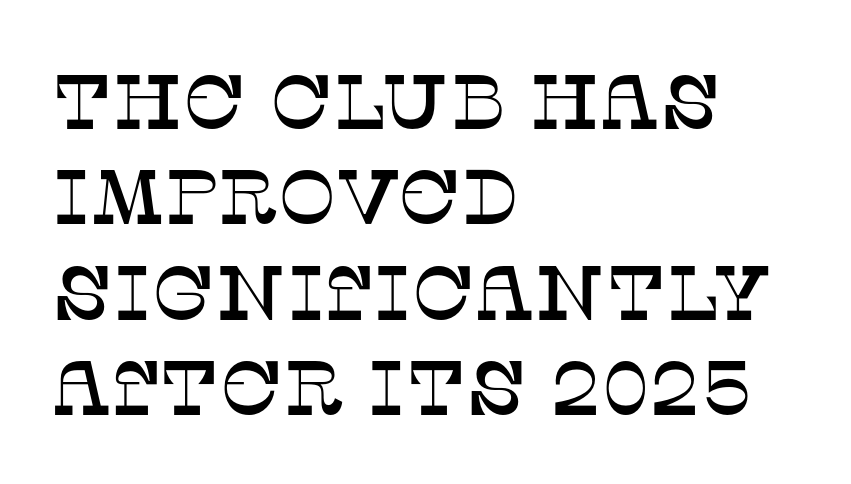
{"serif": "yes", "italic": "no", "width": "normal", "stroke_contrast": "low", "x_height": "large", "monospaced": "no", "underline": "no", "align": "left", "line_spacing_ratio": 1.24, "letter_spacing": "normal", "letter_spacing_em": 0.0, "glyph_px": 77}
